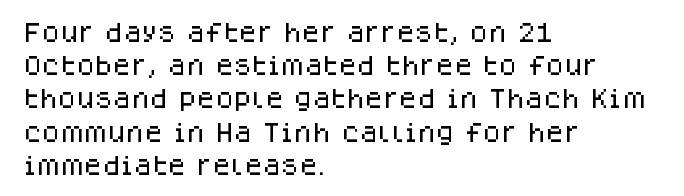
{"italic": "no", "underline": "no", "align": "left", "line_spacing": "normal", "line_spacing_ratio": 1.58, "letter_spacing": "normal", "letter_spacing_em": 0.0, "glyph_px": 21}
